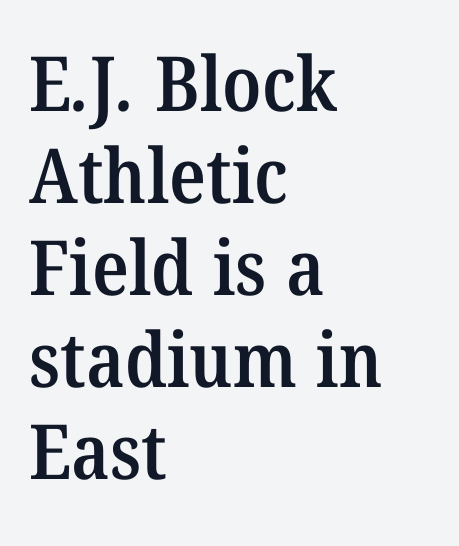
Q: Is the text bold? A: Semi-bold.
Q: Is the typeface a serif or a sans-serif typeface? A: Serif.
Q: Is the text underlined? A: No.
Q: How is the paragraph aligned? A: Left-aligned.
Q: Is the spacing between letters normal or unusually wide? A: Normal.
Q: Width (condensed, normal, or wide)? A: Normal.
Q: Stroke contrast? A: Medium.
Q: x-height? A: Medium.
Q: Monospaced? A: No.
